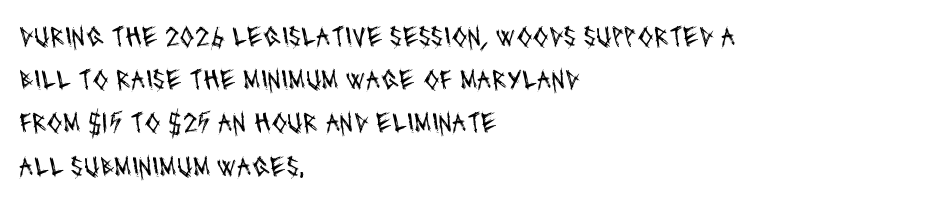
{"serif": "no", "bold": "no", "weight": "regular", "width": "condensed", "stroke_contrast": "medium", "x_height": "large", "monospaced": "no", "underline": "no", "align": "left", "line_spacing": "normal", "line_spacing_ratio": 1.49, "letter_spacing": "normal", "letter_spacing_em": 0.0, "glyph_px": 29}
